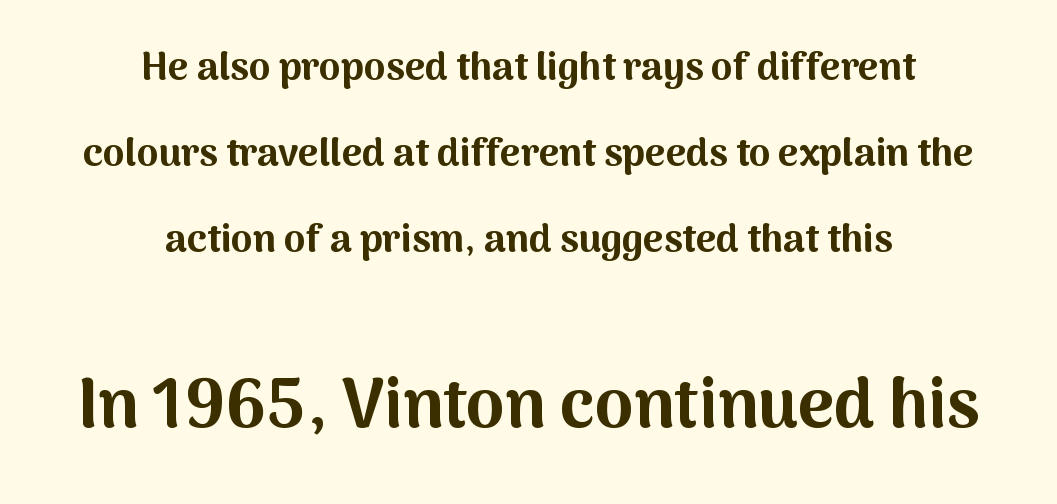
Q: Is the text bold? A: Yes.
Q: Is the text italic (slanted)? A: No, it is upright.
Q: Is the typeface a serif or a sans-serif typeface? A: Sans-serif.
Q: Is the text underlined? A: No.
Q: How is the paragraph aligned? A: Centered.
Q: Is the spacing between letters normal or unusually wide? A: Normal.
Q: Is the spacing between lines tight, normal or loose? A: Loose.
Q: Which block of text is set in a larger size, the first (top) or the second (bottom)? A: The second (bottom) one.
Q: Width (condensed, normal, or wide)? A: Normal.
Q: Stroke contrast? A: Medium.
Q: x-height? A: Medium.
Q: Monospaced? A: No.
